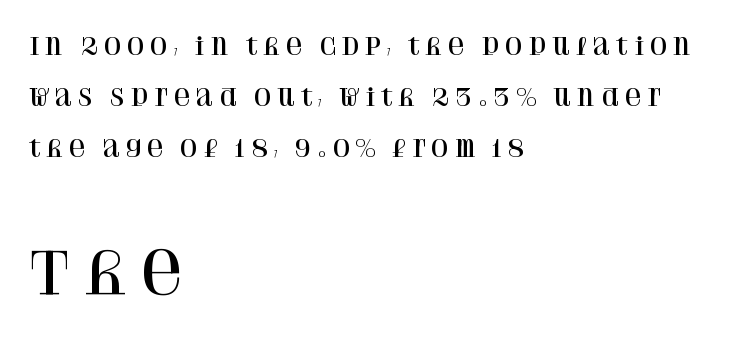
The rendering uses a large line-height, opening up the rows. Is this a fixed-width face? No — the glyphs have proportional, varying widths. Which margin do the lines hug? The left one — the right edge is uneven. Which of the two is more prominent by size? The second, at the bottom. Unlike a clean sans, this face finishes its strokes with serifs.
